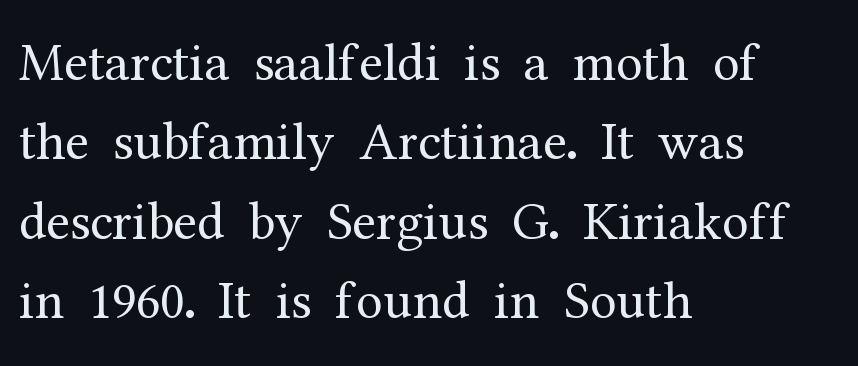
When letters stand straight like this, we call the style roman or upright. Honestly, the row spacing looks completely unremarkable. Note: serifs present on the glyphs. The lines are quadded left.
